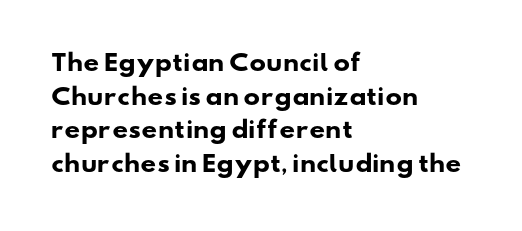
Is the type bold? Yes — the strokes are clearly thick and heavy. Horizontal alignment here is leftward, the default for most running prose. Caption: standard tracking, unaltered. Does the leading feel generous? No, just average. The glyphs are unaccompanied by any horizontal stroke below them.
